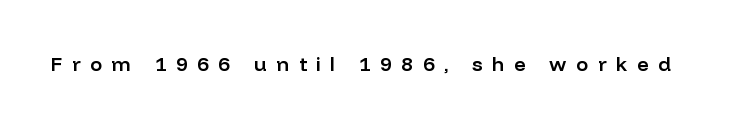
{"italic": "no", "bold": "semi", "underline": "no", "letter_spacing": "wide", "letter_spacing_em": 0.48, "glyph_px": 20}
